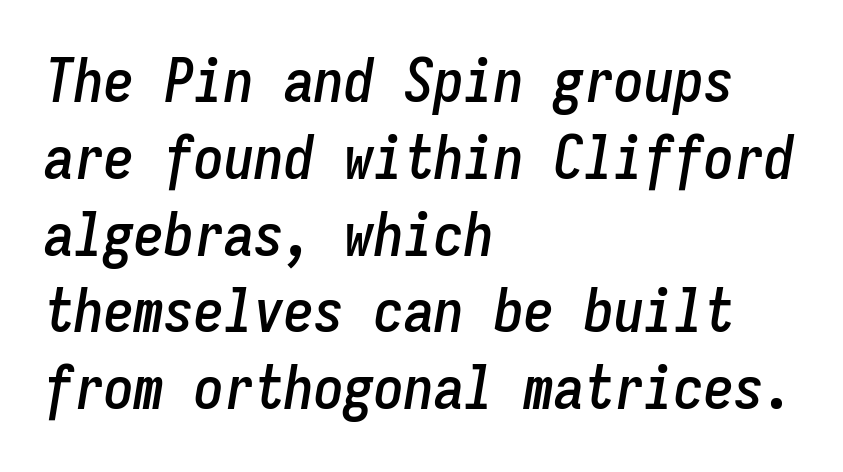
The image shows 60 px condensed type, italic (leaning right), monospaced; set left-aligned, normal line spacing (1.28x), normal letter spacing, not underlined; low stroke contrast and a medium x-height.
